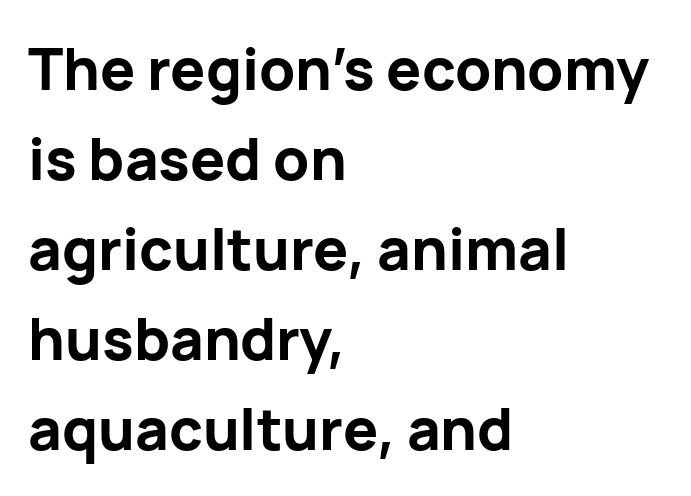
Q: Is the text bold? A: Yes.
Q: Is the text italic (slanted)? A: No, it is upright.
Q: Is the typeface a serif or a sans-serif typeface? A: Sans-serif.
Q: Is the text underlined? A: No.
Q: How is the paragraph aligned? A: Left-aligned.
Q: Is the spacing between letters normal or unusually wide? A: Normal.
Q: Is the spacing between lines tight, normal or loose? A: Normal.
Q: Width (condensed, normal, or wide)? A: Normal.
Q: Stroke contrast? A: Low.
Q: x-height? A: Medium.
Q: Monospaced? A: No.
